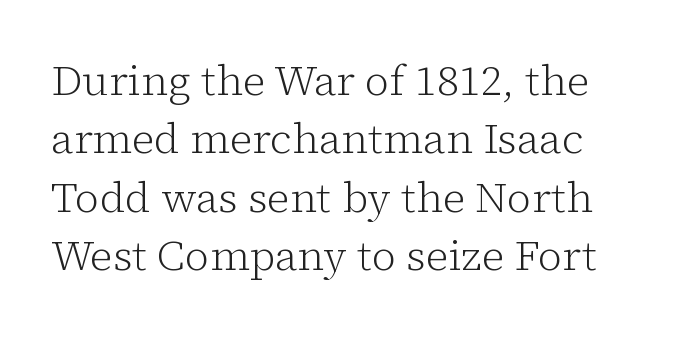
Descenders are the only things crossing below the line. The letterforms sit shoulder to shoulder at normal distance. No chunkiness to these letters — they're not bold. You could not count columns in this text — the font is proportionally spaced. This sample uses an upright cut, with every glyph sitting square on the baseline. Summary of vertical rhythm: regular, with standard interline spacing.
